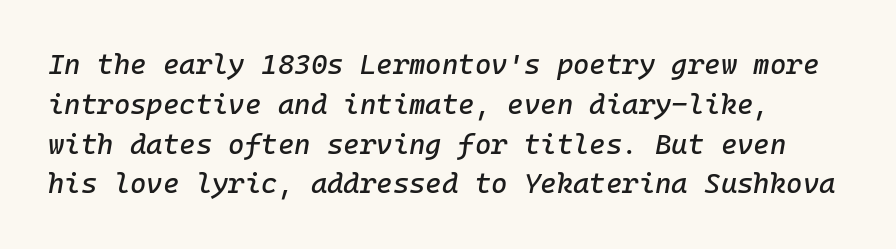
Caption: standard tracking, unaltered. The rendering uses typewriter-style spacing with identical character cells. Compared with typical paragraphs, the rows here are spaced about the same. In terms of posture, this sample is oblique. The space directly below the letters is spotless.
